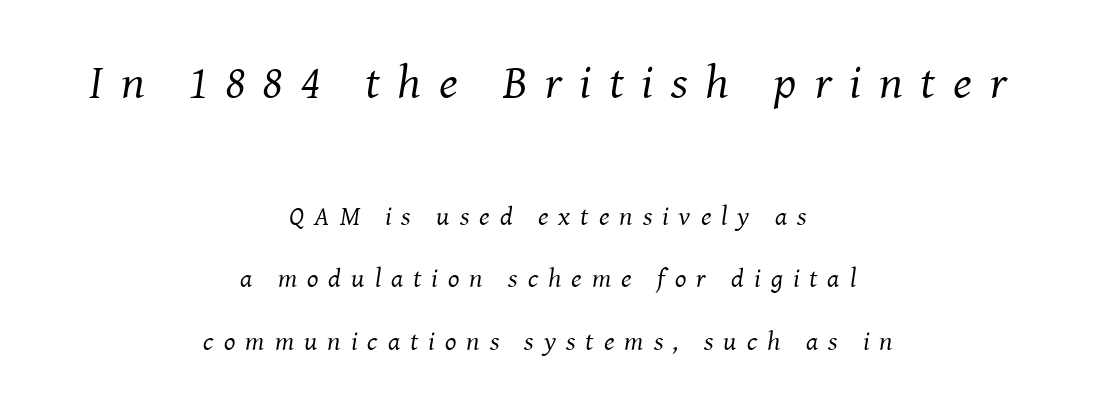
Q: Is the text bold? A: No.
Q: Is the text italic (slanted)? A: Yes, it leans right by about 8 degrees.
Q: Is the typeface a serif or a sans-serif typeface? A: Serif.
Q: Is the text underlined? A: No.
Q: How is the paragraph aligned? A: Centered.
Q: Is the spacing between letters normal or unusually wide? A: Unusually wide.
Q: Is the spacing between lines tight, normal or loose? A: Loose.
Q: Which block of text is set in a larger size, the first (top) or the second (bottom)? A: The first (top) one.
Q: Width (condensed, normal, or wide)? A: Normal.
Q: Stroke contrast? A: Medium.
Q: x-height? A: Medium.
Q: Monospaced? A: No.
